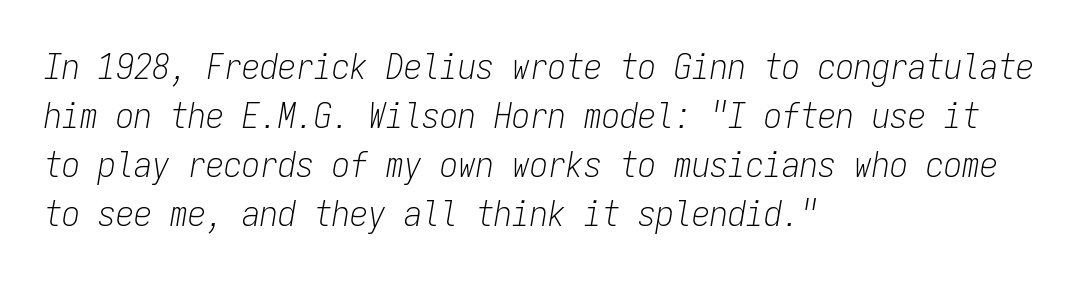
The image shows 36 px light, condensed type, italic (leaning right), monospaced; set left-aligned, normal line spacing (1.36x), normal letter spacing, not underlined; low stroke contrast and a medium x-height.
